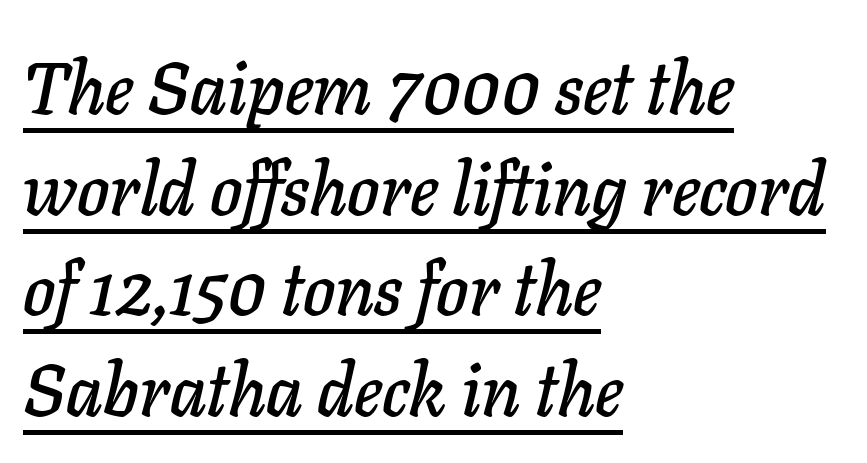
Q: Is the text italic (slanted)? A: Yes, it leans right by about 11 degrees.
Q: Is the text underlined? A: Yes.
Q: How is the paragraph aligned? A: Left-aligned.
Q: Is the spacing between letters normal or unusually wide? A: Normal.
Q: Is the spacing between lines tight, normal or loose? A: Normal.
Q: Width (condensed, normal, or wide)? A: Normal.
Q: Stroke contrast? A: Low.
Q: x-height? A: Medium.
Q: Monospaced? A: No.
